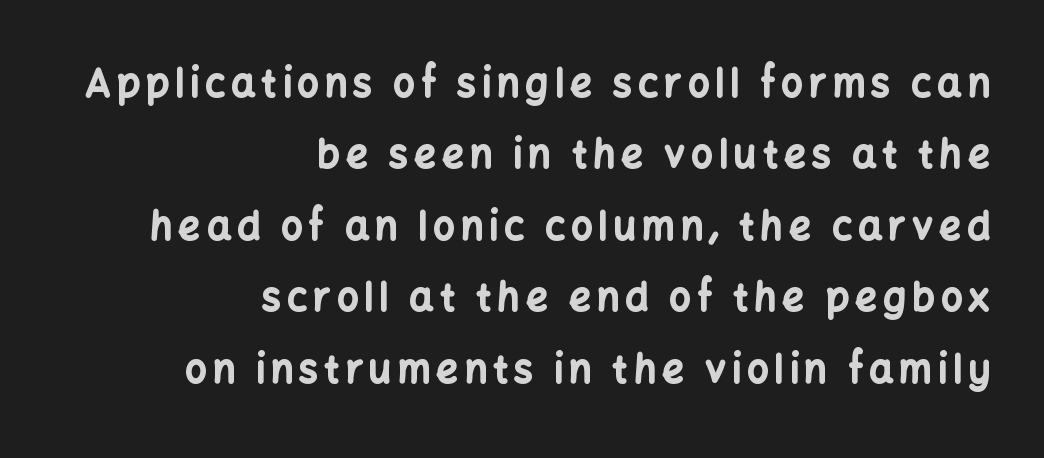
The image shows 38 px bold sans-serif type, upright; set right-aligned, line spacing 1.88x, not underlined; low stroke contrast and a medium x-height.
